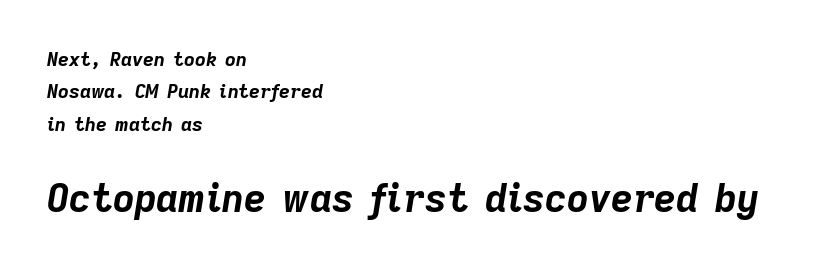
Q: Is the text bold? A: Yes.
Q: Is the text italic (slanted)? A: Yes, it leans right by about 9 degrees.
Q: Is the text underlined? A: No.
Q: How is the paragraph aligned? A: Left-aligned.
Q: Is the spacing between letters normal or unusually wide? A: Normal.
Q: Is the spacing between lines tight, normal or loose? A: Normal.
Q: Which block of text is set in a larger size, the first (top) or the second (bottom)? A: The second (bottom) one.
Q: Width (condensed, normal, or wide)? A: Normal.
Q: Stroke contrast? A: Low.
Q: x-height? A: Medium.
Q: Monospaced? A: No.
